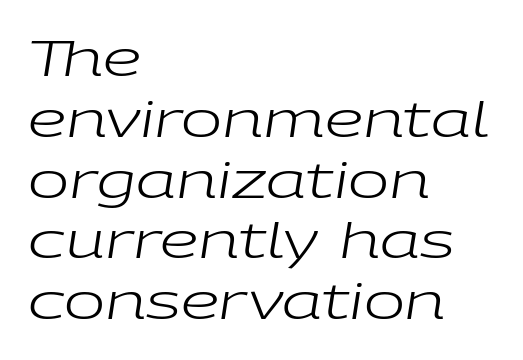
The image shows 49 px regular-weight, wide type, italic (leaning right); set left-aligned, line spacing 1.24x, normal letter spacing, not underlined; low stroke contrast and a medium x-height.
